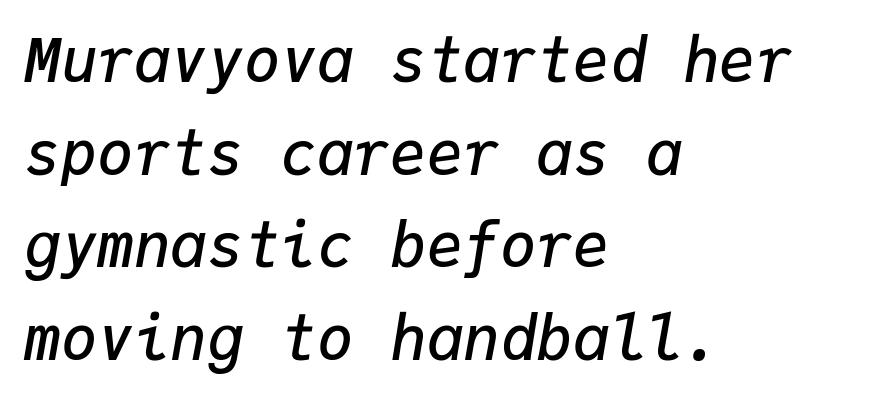
The face used here is rendered with its standard letterfit. Spacing verdict: monospaced, one width for all characters. These lines were composed using italics. The block of text has a typical density, with ordinary space between rows.
